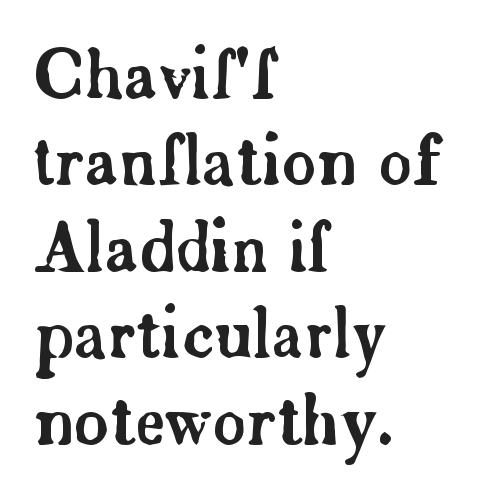
{"serif": "yes", "italic": "no", "width": "normal", "stroke_contrast": "low", "x_height": "small", "monospaced": "no", "underline": "no", "align": "left", "line_spacing": "normal", "line_spacing_ratio": 1.31, "letter_spacing": "normal", "letter_spacing_em": 0.0, "glyph_px": 66}
